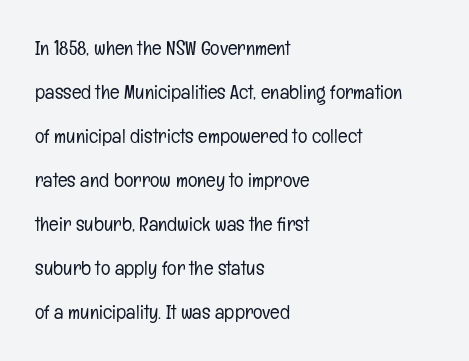
{"italic": "no", "bold": "no", "underline": "no", "align": "left", "line_spacing": "loose", "line_spacing_ratio": 2.2, "letter_spacing": "normal", "letter_spacing_em": 0.0, "glyph_px": 20}
